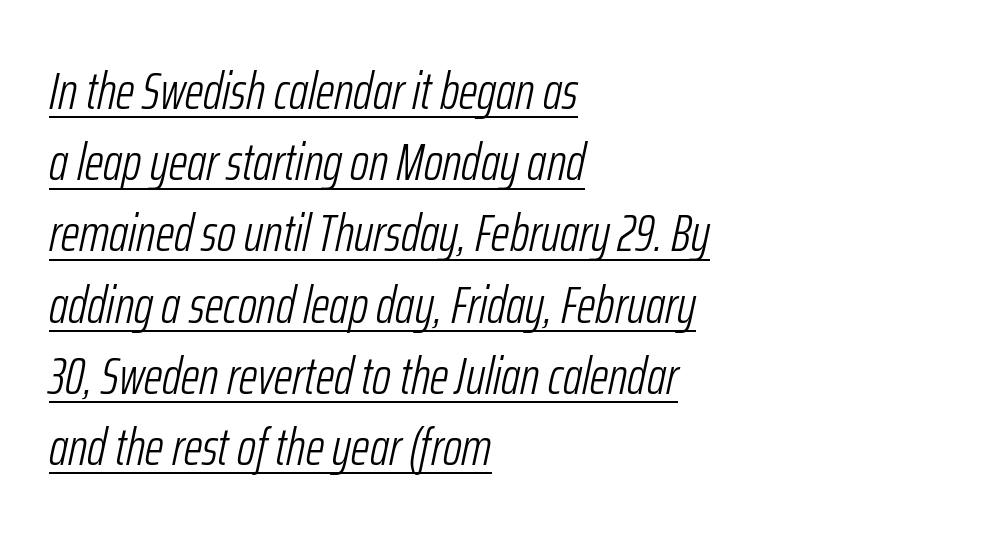
The passage shown is not bold in any degree. This sample has the flowing, uneven cadence of proportional lettering. A baseline rule has been typeset under these characters. Notice how descenders clear the ascenders below comfortably — that's standard leading. The specimen reads as italic at a glance. You could call the tracking neutral — neither tight nor loose.
